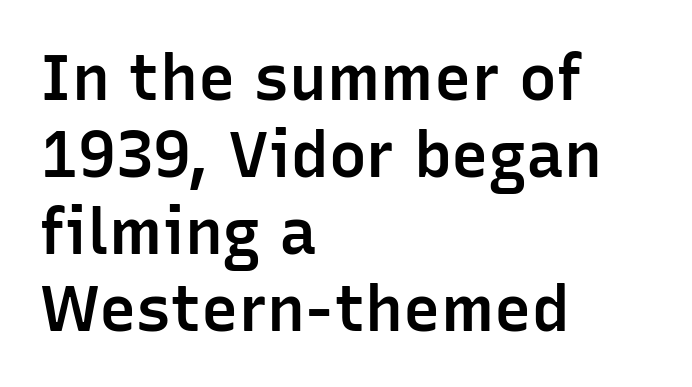
The image shows 63 px semibold sans-serif type, upright; set left-aligned, line spacing 1.22x, normal letter spacing, not underlined; low stroke contrast and a medium x-height.
